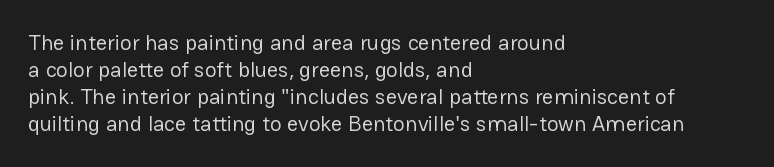
{"italic": "no", "bold": "no", "underline": "no", "align": "left", "line_spacing_ratio": 1.23, "letter_spacing": "normal", "letter_spacing_em": 0.0, "glyph_px": 22}
